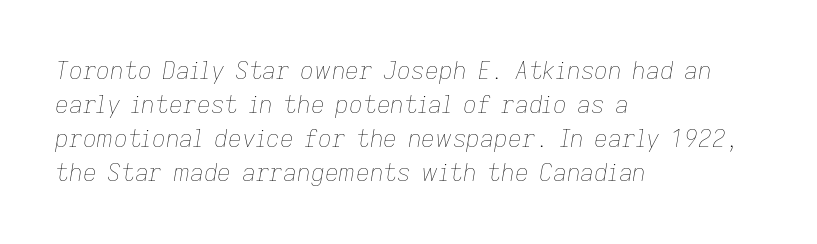
Unbolded letterforms with no extra heft. Observe the ordinary spacing: letters are neighbours, not strangers. One-word summary of the alignment: left. These lines were composed using italics.
